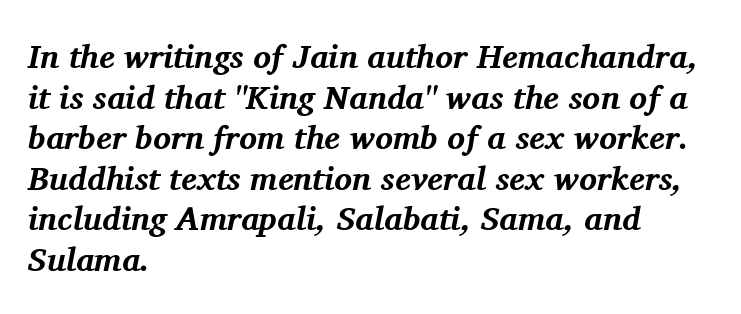
You can tell it's italic because the verticals aren't actually vertical. The rendering shows small feet on the letterforms — a serif design. The space directly below the letters is spotless. Thick stems and heavy bowls — unmistakably bold. There is no visible air inserted between adjacent glyphs.
